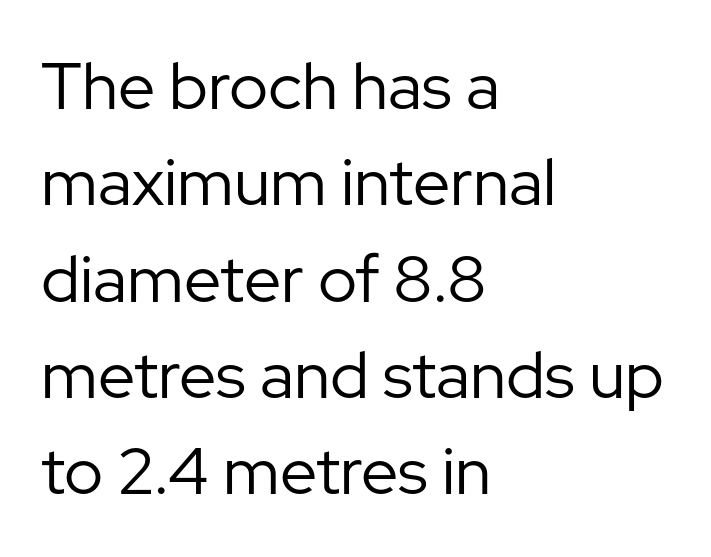
Q: Is the text bold? A: No.
Q: Is the text italic (slanted)? A: No, it is upright.
Q: Is the typeface a serif or a sans-serif typeface? A: Sans-serif.
Q: Is the text underlined? A: No.
Q: How is the paragraph aligned? A: Left-aligned.
Q: Is the spacing between letters normal or unusually wide? A: Normal.
Q: Is the spacing between lines tight, normal or loose? A: Normal.
Q: Width (condensed, normal, or wide)? A: Normal.
Q: Stroke contrast? A: Low.
Q: x-height? A: Medium.
Q: Monospaced? A: No.
